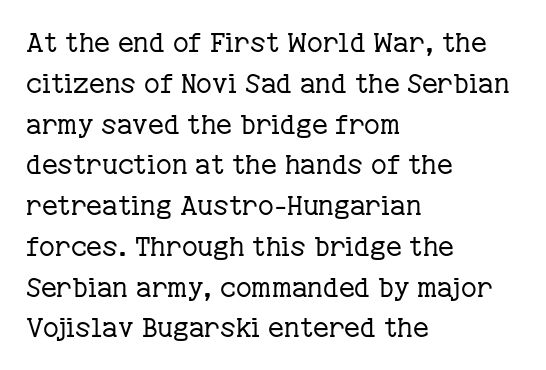
The image shows 27 px text type, upright; set left-aligned, normal line spacing (1.51x), normal letter spacing, not underlined.
